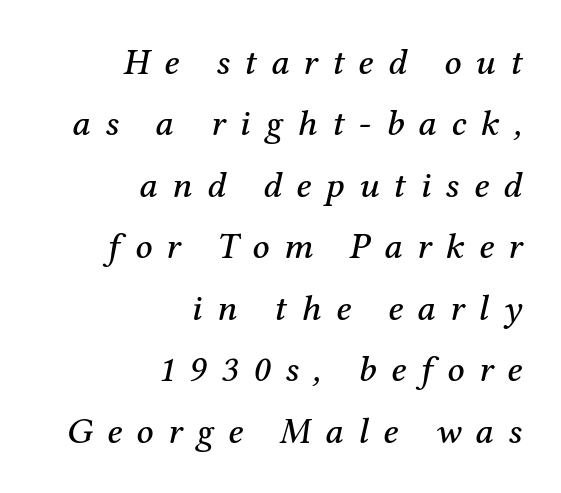
The letters are spread apart with noticeably loose tracking. The leading is moderate, giving the passage an even texture. I'd call this a serif setting — the letters wear small feet. The lines in this sample share a right terminus and differ only in where they begin. The specimen reads as italic at a glance.
